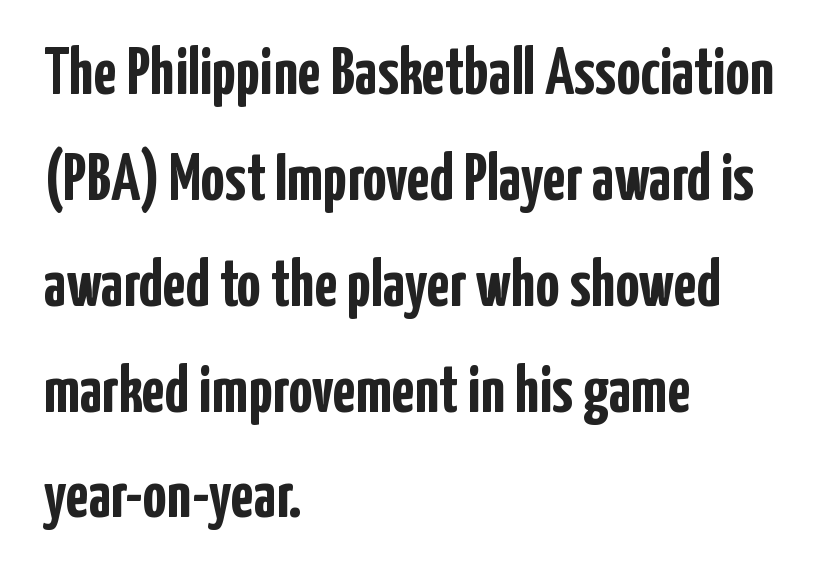
{"serif": "no", "italic": "no", "bold": "yes", "weight": "semibold", "width": "condensed", "stroke_contrast": "low", "x_height": "medium", "monospaced": "no", "underline": "no", "align": "left", "line_spacing": "normal", "line_spacing_ratio": 1.58, "letter_spacing": "normal", "letter_spacing_em": 0.0, "glyph_px": 67}
